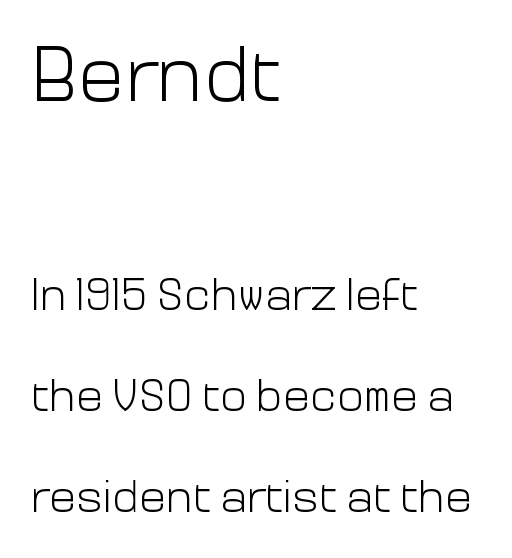
{"serif": "no", "italic": "no", "bold": "no", "weight": "light", "width": "normal", "stroke_contrast": "low", "x_height": "medium", "monospaced": "no", "underline": "no", "align": "left", "line_spacing": "loose", "line_spacing_ratio": 2.25, "letter_spacing": "normal", "letter_spacing_em": 0.0, "larger_block": "first", "size_ratio": 1.73, "glyph_px": 78}
